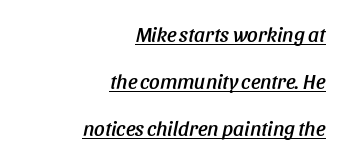
These lines are set flush right with a ragged left edge. The passage shown is underscored from start to finish. This is oblique type, the kind used for emphasis or titles. The rendering keeps characters at their native spacing.
